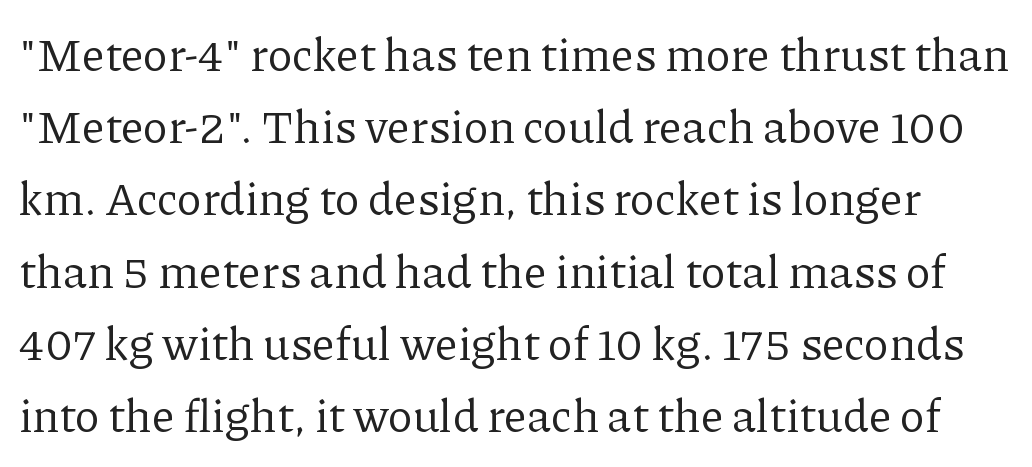
Q: Is the text bold? A: No.
Q: Is the text italic (slanted)? A: No, it is upright.
Q: Is the typeface a serif or a sans-serif typeface? A: Serif.
Q: Is the text underlined? A: No.
Q: Is the spacing between letters normal or unusually wide? A: Normal.
Q: Is the spacing between lines tight, normal or loose? A: Normal.
Q: Width (condensed, normal, or wide)? A: Normal.
Q: Stroke contrast? A: Low.
Q: x-height? A: Medium.
Q: Monospaced? A: No.
